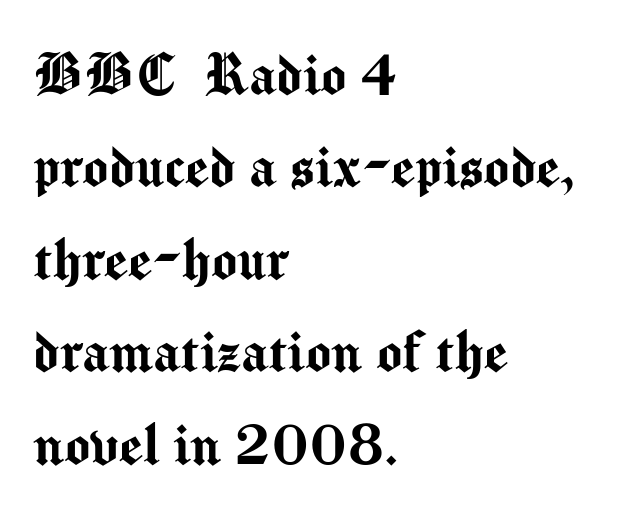
{"serif": "no", "italic": "no", "width": "normal", "stroke_contrast": "medium", "x_height": "medium", "monospaced": "no", "underline": "no", "align": "left", "line_spacing": "normal", "line_spacing_ratio": 1.38, "letter_spacing": "normal", "letter_spacing_em": 0.0, "glyph_px": 67}
